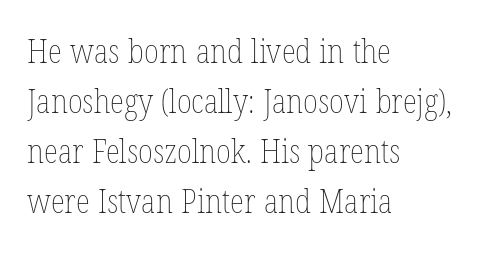
{"italic": "no", "bold": "no", "weight": "thin", "width": "condensed", "stroke_contrast": "low", "x_height": "medium", "monospaced": "no", "underline": "no", "align": "left", "line_spacing": "normal", "line_spacing_ratio": 1.52, "letter_spacing": "normal", "letter_spacing_em": 0.0, "glyph_px": 33}
